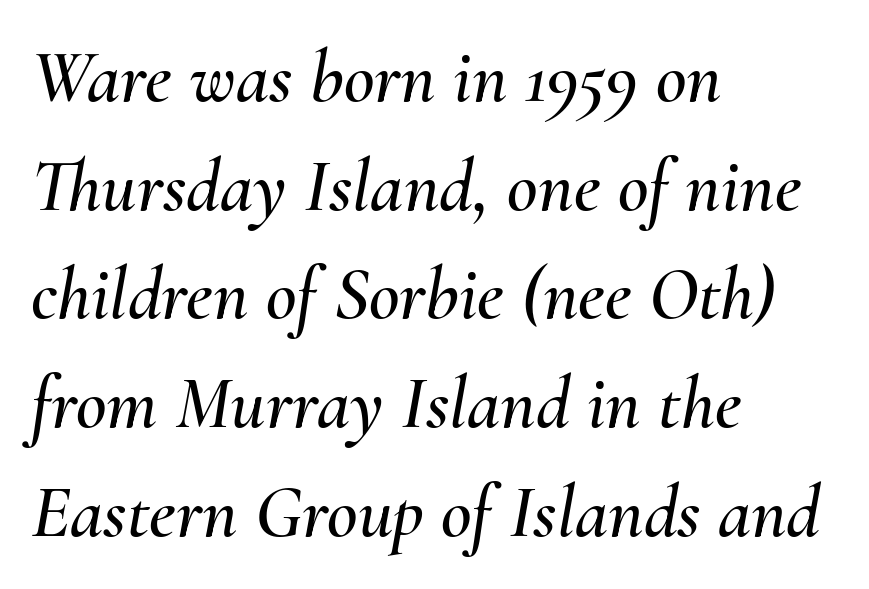
Q: Is the text italic (slanted)? A: Yes, it leans right by about 10 degrees.
Q: Is the text underlined? A: No.
Q: How is the paragraph aligned? A: Left-aligned.
Q: Is the spacing between letters normal or unusually wide? A: Normal.
Q: Is the spacing between lines tight, normal or loose? A: Normal.
Q: Width (condensed, normal, or wide)? A: Normal.
Q: Stroke contrast? A: Medium.
Q: x-height? A: Small.
Q: Monospaced? A: No.
